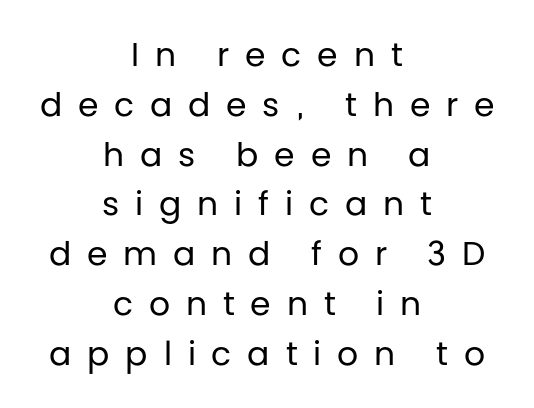
Q: Is the text bold? A: No.
Q: Is the text italic (slanted)? A: No, it is upright.
Q: Is the typeface a serif or a sans-serif typeface? A: Sans-serif.
Q: Is the text underlined? A: No.
Q: How is the paragraph aligned? A: Centered.
Q: Is the spacing between letters normal or unusually wide? A: Unusually wide.
Q: Is the spacing between lines tight, normal or loose? A: Normal.
Q: Width (condensed, normal, or wide)? A: Normal.
Q: Stroke contrast? A: Low.
Q: x-height? A: Large.
Q: Monospaced? A: No.
